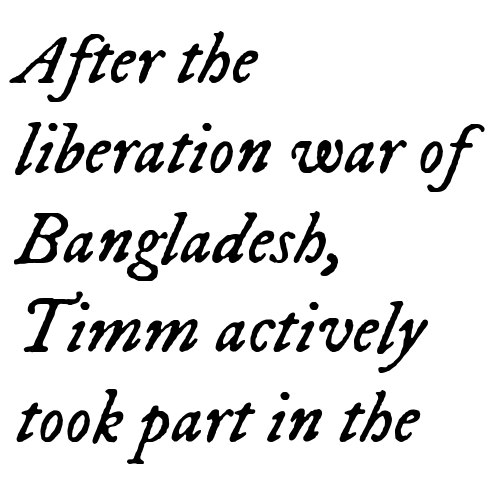
The image shows 73 px regular-weight type, italic (leaning right); set left-aligned, line spacing 1.23x, normal letter spacing, not underlined; low stroke contrast and a medium x-height.
